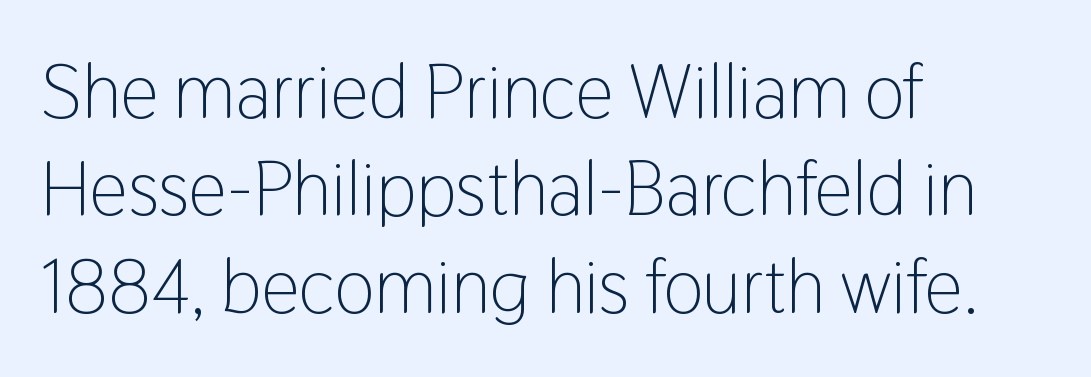
Nothing heavy about these letters — not bold at all. Typographically, this falls in the sans-serif category. Type without underlining. Vertically, the passage feels balanced, rows spaced as you'd expect. Note the varied advance widths — an 'i' is clearly narrower than an 'm'.
